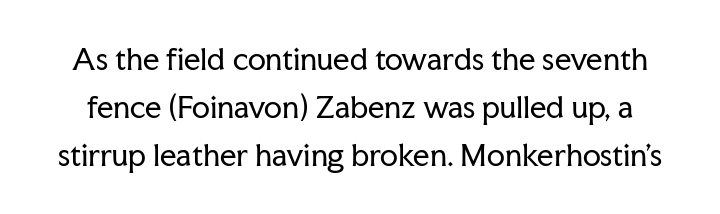
Q: Is the text bold? A: No.
Q: Is the text italic (slanted)? A: No, it is upright.
Q: Is the typeface a serif or a sans-serif typeface? A: Serif.
Q: Is the text underlined? A: No.
Q: Is the spacing between letters normal or unusually wide? A: Normal.
Q: Is the spacing between lines tight, normal or loose? A: Normal.
Q: Width (condensed, normal, or wide)? A: Normal.
Q: Stroke contrast? A: Low.
Q: x-height? A: Medium.
Q: Monospaced? A: No.
